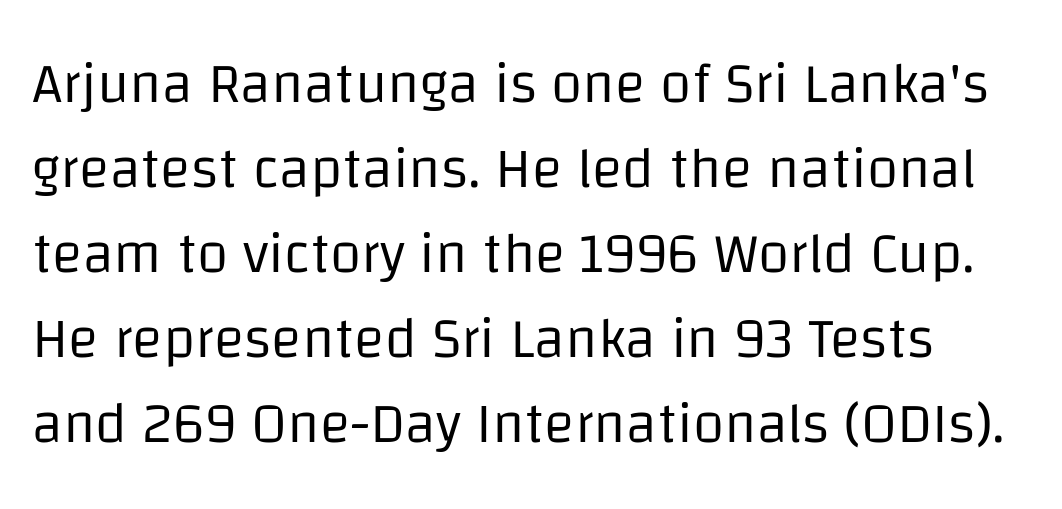
The image shows 57 px regular-weight sans-serif type, upright; set normal line spacing (1.49x), normal letter spacing, not underlined; low stroke contrast and a large x-height.
